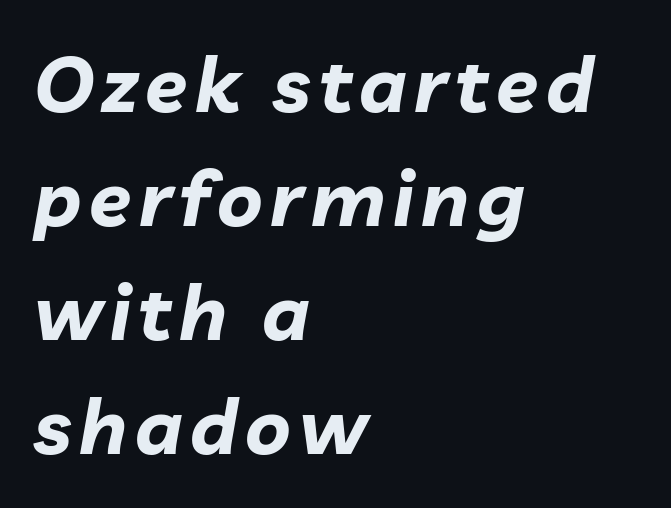
{"italic": "yes", "lean": "right", "slant_degrees": 10, "bold": "yes", "weight": "bold", "width": "normal", "stroke_contrast": "low", "x_height": "medium", "monospaced": "no", "underline": "no", "align": "left", "line_spacing": "normal", "line_spacing_ratio": 1.48, "glyph_px": 77}
